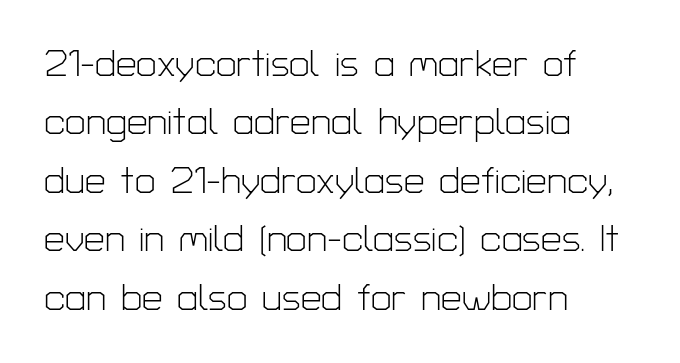
{"serif": "no", "italic": "no", "bold": "no", "weight": "light", "width": "normal", "stroke_contrast": "low", "x_height": "medium", "monospaced": "no", "underline": "no", "align": "left", "line_spacing": "normal", "line_spacing_ratio": 1.58, "letter_spacing": "normal", "letter_spacing_em": 0.0, "glyph_px": 37}
